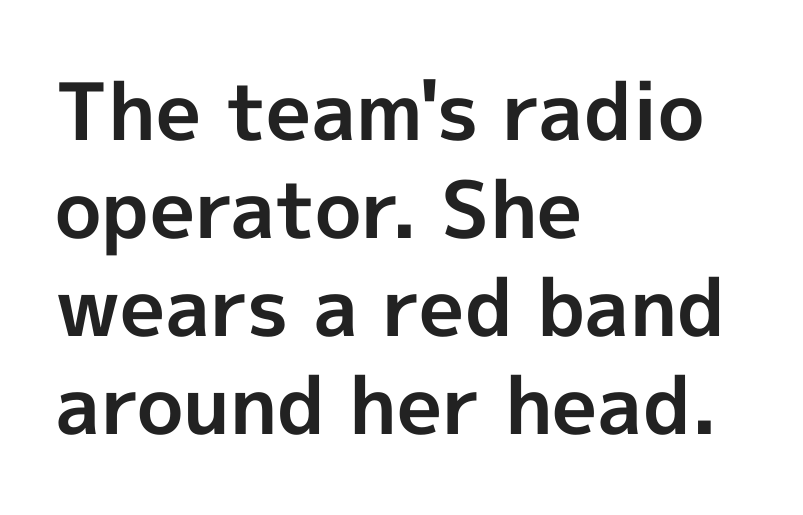
{"serif": "no", "italic": "no", "bold": "yes", "weight": "bold", "width": "normal", "x_height": "medium", "monospaced": "no", "underline": "no", "align": "left", "line_spacing_ratio": 1.24, "letter_spacing": "normal", "letter_spacing_em": 0.0, "glyph_px": 79}
